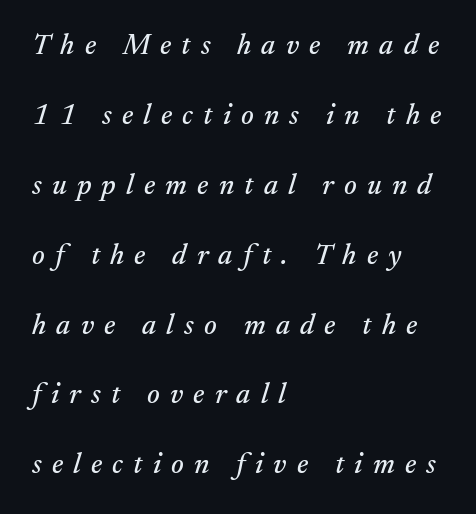
Words appear elongated and porous because spacing is wide. The rendering uses natural spacing where letterforms have individual widths. Classification — serif. Rendered with sloped, italic letterforms.
